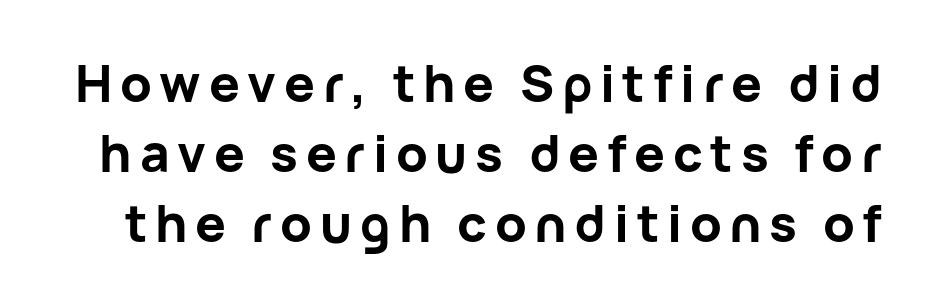
Q: Is the text bold? A: Yes.
Q: Is the text italic (slanted)? A: No, it is upright.
Q: Is the typeface a serif or a sans-serif typeface? A: Sans-serif.
Q: Is the text underlined? A: No.
Q: Is the spacing between lines tight, normal or loose? A: Normal.
Q: Width (condensed, normal, or wide)? A: Normal.
Q: Stroke contrast? A: Low.
Q: x-height? A: Medium.
Q: Monospaced? A: No.
